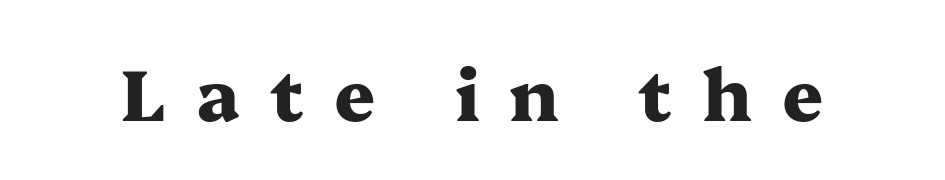
{"serif": "yes", "italic": "no", "bold": "yes", "weight": "heavy", "width": "wide", "stroke_contrast": "medium", "x_height": "medium", "monospaced": "no", "underline": "no", "letter_spacing": "wide", "letter_spacing_em": 0.42, "glyph_px": 72}
